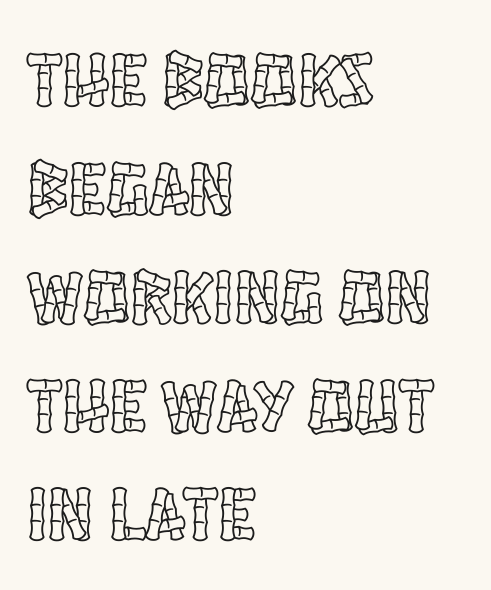
{"italic": "no", "width": "condensed", "x_height": "large", "monospaced": "no", "underline": "no", "align": "left", "line_spacing": "normal", "line_spacing_ratio": 1.41, "letter_spacing": "normal", "letter_spacing_em": 0.0, "glyph_px": 77}
